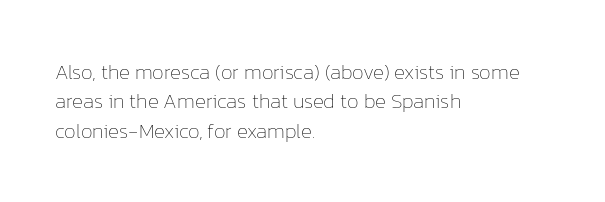
The image shows 21 px text type, upright; set left-aligned, normal line spacing (1.4x), normal letter spacing, not underlined.
